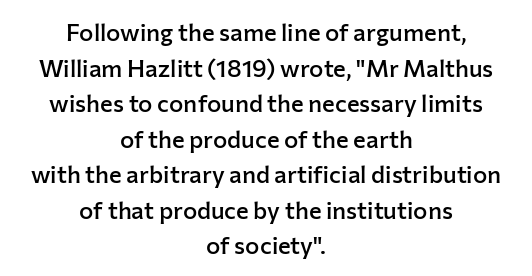
Standard letterfit; no display-style spreading of the glyphs. Ascenders rise straight up at ninety degrees. The rag falls on both sides of this text block equally. Descenders are the only things crossing below the line. Set as a demibold, roughly 600 on the weight scale. Baseline-to-baseline distance is the conventional proportion of letter height.
